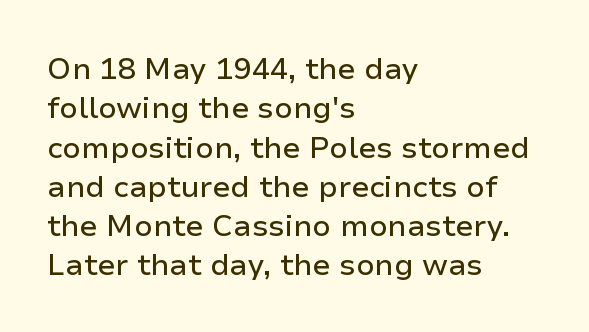
{"serif": "no", "italic": "no", "width": "normal", "stroke_contrast": "low", "x_height": "medium", "monospaced": "no", "underline": "no", "align": "left", "line_spacing": "normal", "line_spacing_ratio": 1.31, "letter_spacing": "normal", "letter_spacing_em": 0.0, "glyph_px": 30}
